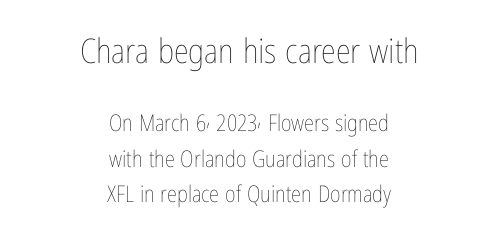
{"italic": "no", "bold": "no", "weight": "thin", "width": "condensed", "stroke_contrast": "low", "x_height": "medium", "monospaced": "no", "underline": "no", "align": "center", "line_spacing": "normal", "line_spacing_ratio": 1.55, "letter_spacing": "normal", "letter_spacing_em": 0.0, "larger_block": "first", "size_ratio": 1.48, "glyph_px": 34}
